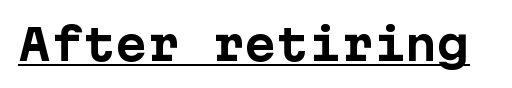
The image shows 43 px bold sans-serif type, upright, monospaced; set normal letter spacing, underlined; low stroke contrast and a medium x-height.
